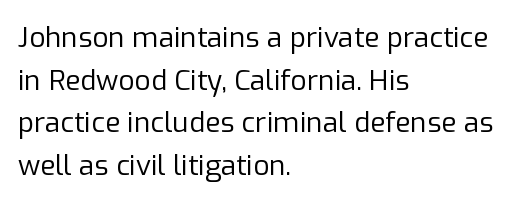
The image shows 28 px regular-weight sans-serif type, upright; set left-aligned, normal line spacing (1.52x), normal letter spacing, not underlined; low stroke contrast and a medium x-height.
